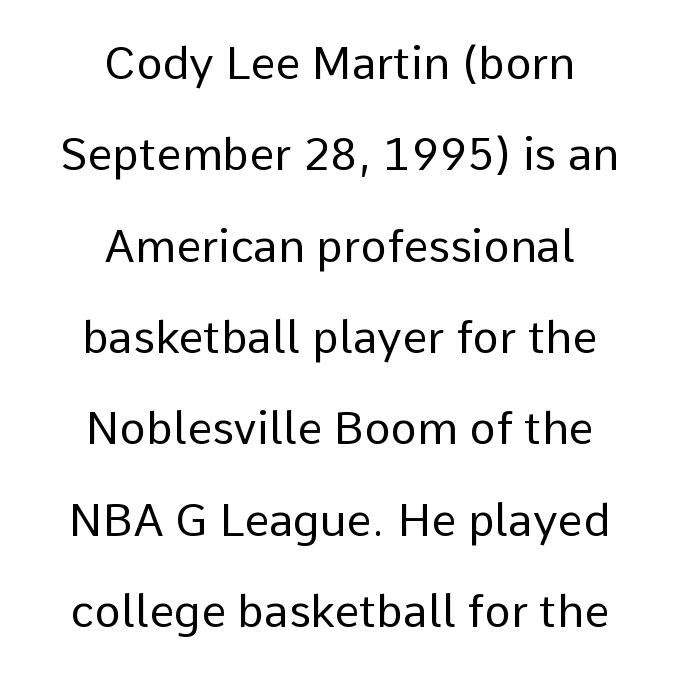
The image shows 45 px regular-weight sans-serif type, upright; set centered, loose line spacing (2.03x), normal letter spacing, not underlined; low stroke contrast and a medium x-height.
